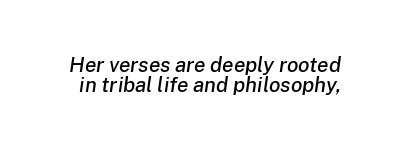
The image shows 21 px text type, italic (leaning right); set tight line spacing (0.95x), normal letter spacing, not underlined.
